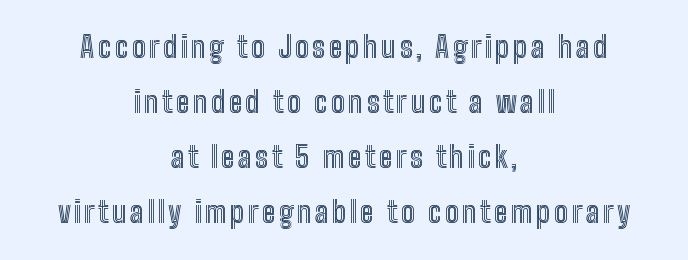
No italicization has been applied; the sample stays upright. The rendering uses natural spacing where letterforms have individual widths. The string is rendered with underlining switched off. The whitespace from short lines is split evenly between both sides. If you measured baseline to baseline, you'd find a long distance.
